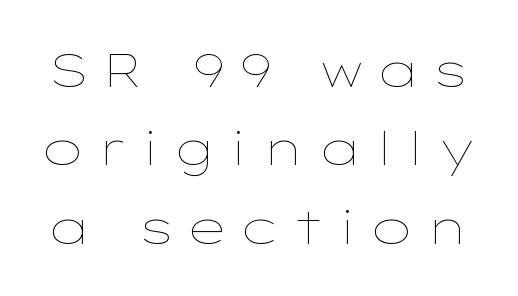
The cut favours lightness, reaching ordinary text weight at its darkest. The tracking reads as deliberately expanded to a designer's eye. Think of a printed novel: that variable character pitch is what you see here. The typography opts for an upright posture over an oblique one.
